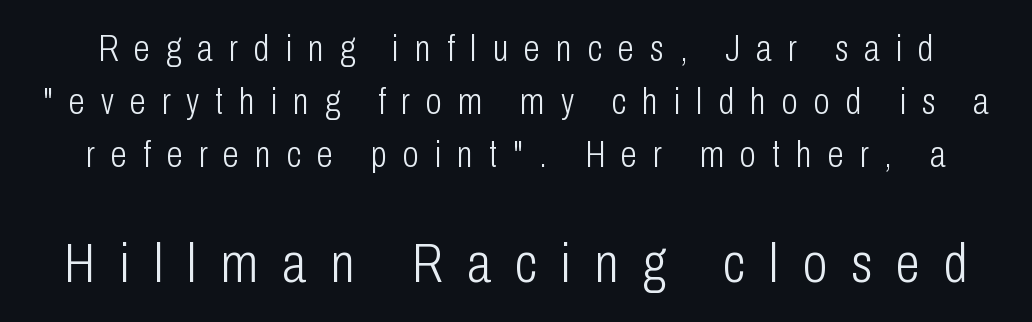
The image shows 56 px light, condensed sans-serif type, upright; set normal line spacing (1.43x), unusually wide letter spacing (+0.43 em), not underlined; the second (bottom) block is 1.51x larger; low stroke contrast and a medium x-height.
